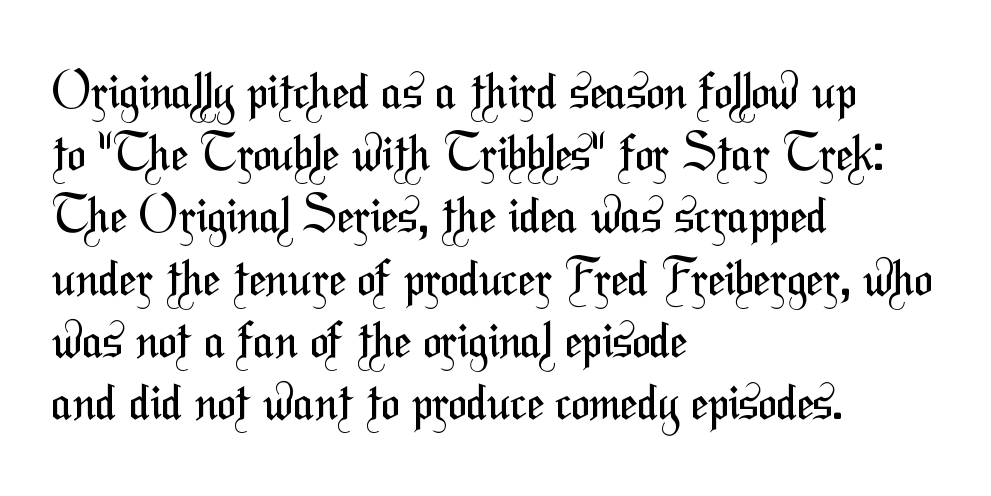
Letters have the restrained weight of plain body copy at most. Left-aligned paragraph, ragged on the right. This sample has the flowing, uneven cadence of proportional lettering. Check the space under the baseline: it is left empty. Students, observe: this is what conventionally led text looks like. Does the type have serifs? No, each stem ends abruptly.
